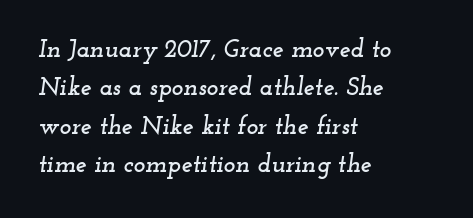
The image shows 25 px text type, italic (leaning right); set left-aligned, normal line spacing (1.54x), normal letter spacing, not underlined.
